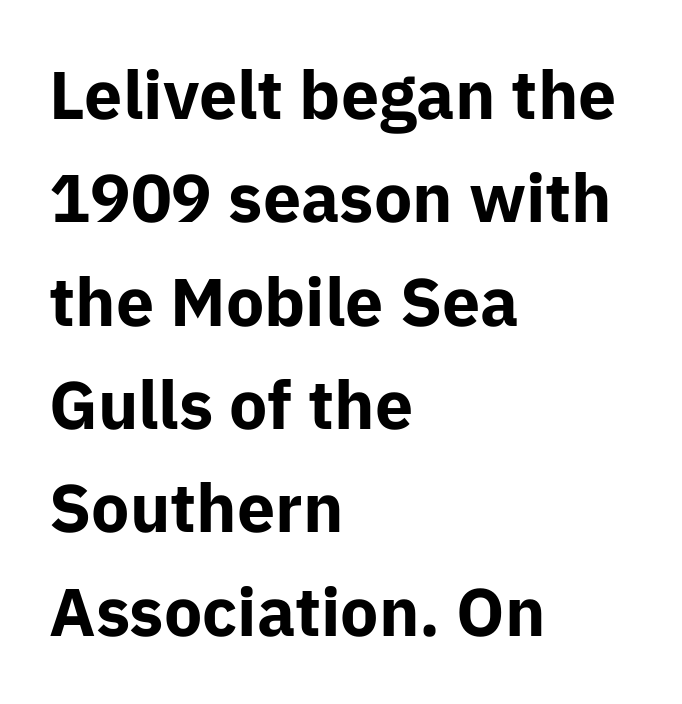
{"serif": "no", "italic": "no", "bold": "yes", "weight": "bold", "width": "normal", "stroke_contrast": "low", "x_height": "medium", "monospaced": "no", "underline": "no", "align": "left", "line_spacing": "normal", "line_spacing_ratio": 1.52, "letter_spacing": "normal", "letter_spacing_em": 0.0, "glyph_px": 68}
